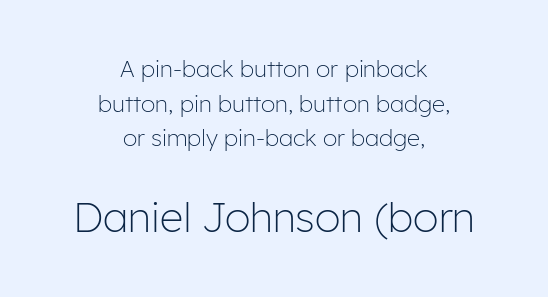
{"serif": "no", "italic": "no", "bold": "no", "weight": "light", "width": "normal", "stroke_contrast": "low", "x_height": "medium", "monospaced": "no", "underline": "no", "align": "center", "line_spacing": "normal", "line_spacing_ratio": 1.51, "letter_spacing": "normal", "letter_spacing_em": 0.0, "larger_block": "second", "size_ratio": 1.78, "glyph_px": 41}
